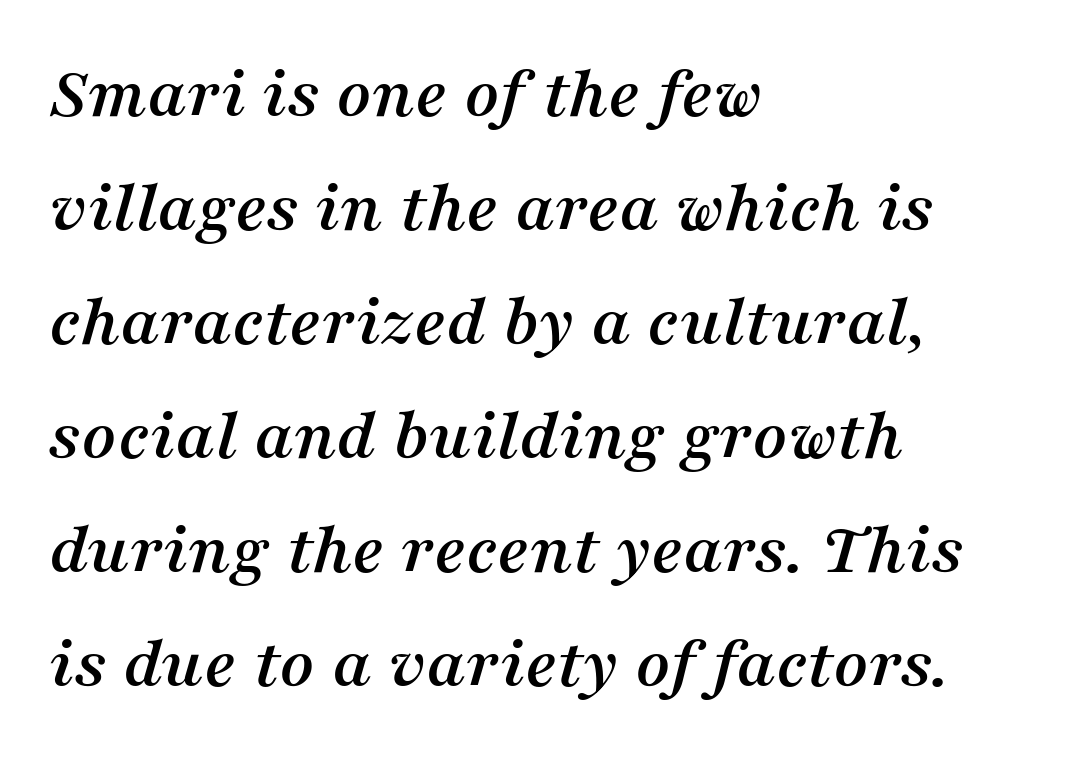
The image shows 75 px serif type, italic (leaning right); set left-aligned, normal line spacing (1.52x), normal letter spacing, not underlined; medium stroke contrast and a medium x-height.
